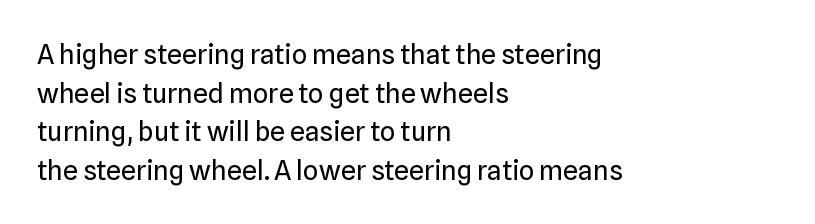
The image shows 27 px text type, upright; set left-aligned, normal line spacing (1.43x), normal letter spacing, not underlined.
